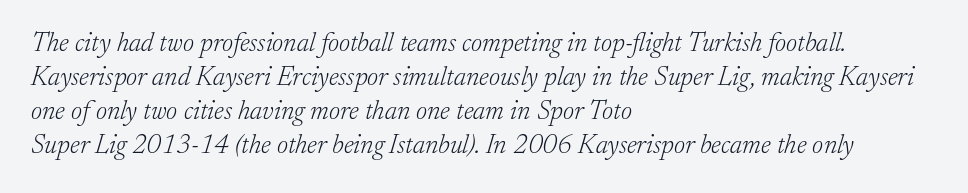
The image shows 27 px text type, italic (leaning right); set left-aligned, normal line spacing (1.26x), normal letter spacing, not underlined.
